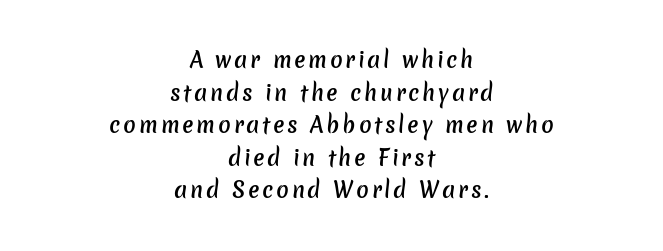
{"bold": "semi", "underline": "no", "align": "center", "line_spacing": "normal", "line_spacing_ratio": 1.55, "glyph_px": 21}
